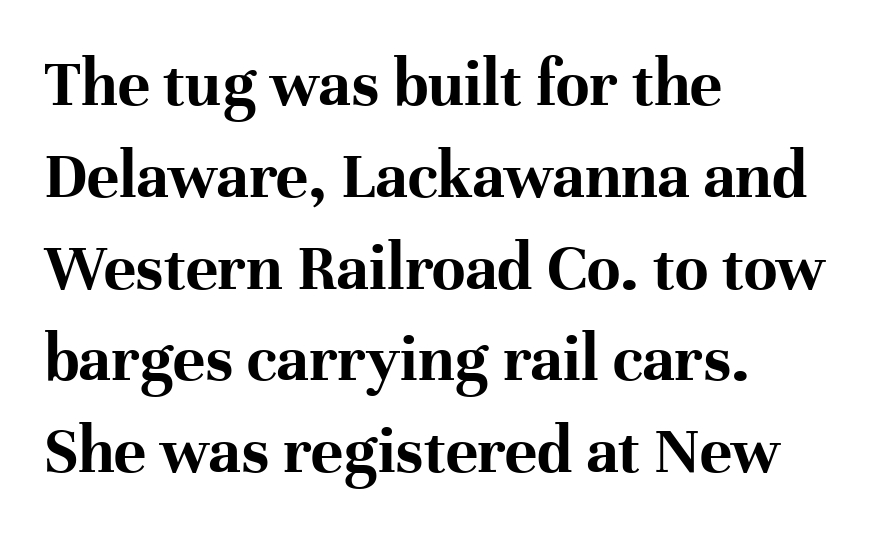
Q: Is the text bold? A: Yes.
Q: Is the text italic (slanted)? A: No, it is upright.
Q: Is the typeface a serif or a sans-serif typeface? A: Serif.
Q: Is the text underlined? A: No.
Q: How is the paragraph aligned? A: Left-aligned.
Q: Is the spacing between letters normal or unusually wide? A: Normal.
Q: Is the spacing between lines tight, normal or loose? A: Normal.
Q: Width (condensed, normal, or wide)? A: Normal.
Q: Stroke contrast? A: High.
Q: x-height? A: Medium.
Q: Monospaced? A: No.
